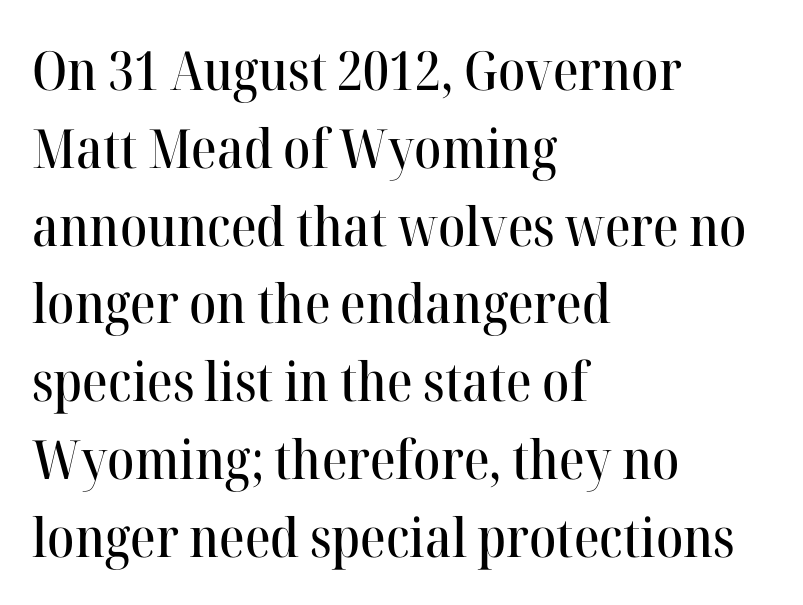
The string is rendered with underlining switched off. Honestly, the letter spacing is just normal — you wouldn't notice it. Looks like regular typesetting: each glyph gets only the width it needs. Letterform terminals end in serifs throughout the passage. Posture: straight, roman, zero tilt. Vertically, the passage feels balanced, rows spaced as you'd expect.
